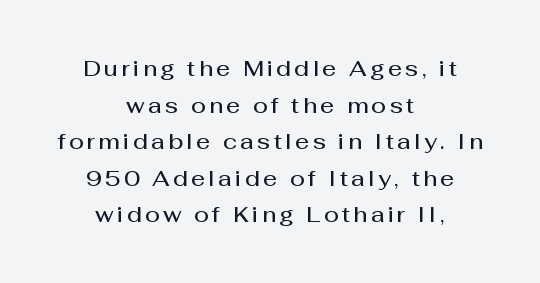
Just letters on the line, the space beneath them empty. This is the regular roman posture of the typeface. The face used here is a semibold: visibly heavier than regular, lighter than bold. Both edges are ragged and mirror each other, which tells us the setting is centered.
